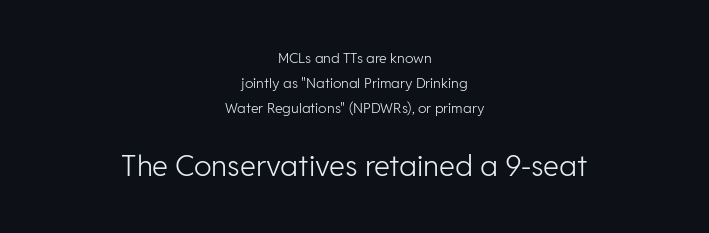
The words here are not underlined. The lines are quadded center. Varying glyph widths throughout — classic text-font behaviour. This sample uses a sans-serif face. No extra tracking has been applied to these lines. The cut favours lightness, reaching ordinary text weight at its darkest.
